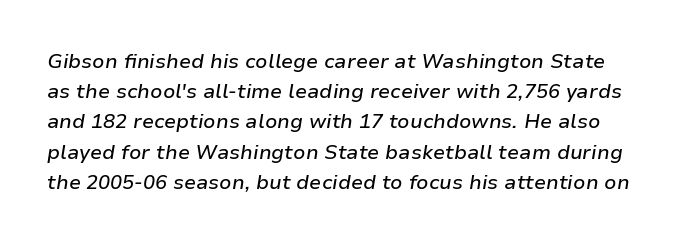
Students, note that the glyphs here touch the page at normal intervals. The typography opts for an oblique posture over an upright one. No word sits above an underline. Rows of type keep a routine distance in the vertical direction.
